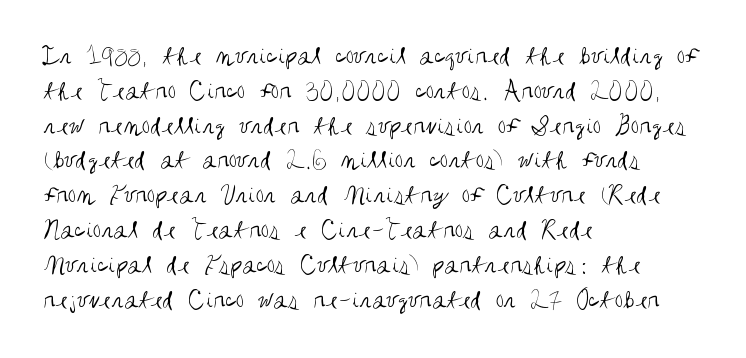
Q: Is the text bold? A: No.
Q: Is the text underlined? A: No.
Q: How is the paragraph aligned? A: Left-aligned.
Q: Is the spacing between letters normal or unusually wide? A: Normal.
Q: Is the spacing between lines tight, normal or loose? A: Normal.
